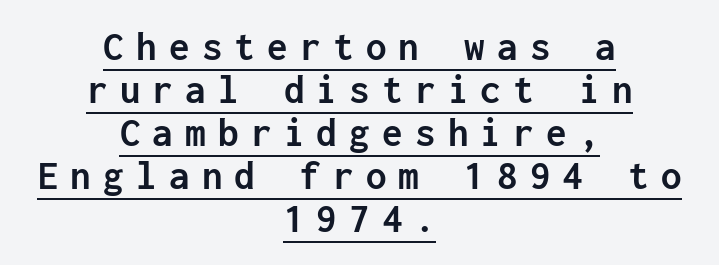
Q: Is the text bold? A: Yes.
Q: Is the text italic (slanted)? A: No, it is upright.
Q: Is the typeface a serif or a sans-serif typeface? A: Sans-serif.
Q: Is the text underlined? A: Yes.
Q: How is the paragraph aligned? A: Centered.
Q: Is the spacing between letters normal or unusually wide? A: Unusually wide.
Q: Is the spacing between lines tight, normal or loose? A: Tight.
Q: Width (condensed, normal, or wide)? A: Normal.
Q: Stroke contrast? A: Low.
Q: x-height? A: Medium.
Q: Monospaced? A: Yes.
